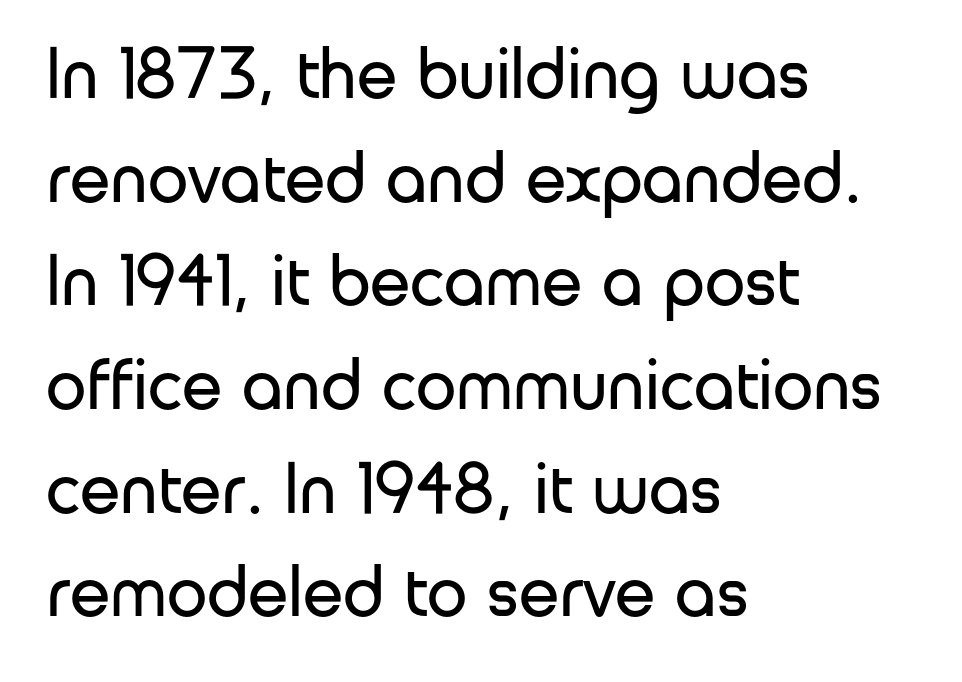
Q: Is the text bold? A: No.
Q: Is the text italic (slanted)? A: No, it is upright.
Q: Is the typeface a serif or a sans-serif typeface? A: Sans-serif.
Q: Is the text underlined? A: No.
Q: How is the paragraph aligned? A: Left-aligned.
Q: Is the spacing between letters normal or unusually wide? A: Normal.
Q: Is the spacing between lines tight, normal or loose? A: Normal.
Q: Width (condensed, normal, or wide)? A: Normal.
Q: Stroke contrast? A: Low.
Q: x-height? A: Medium.
Q: Monospaced? A: No.
